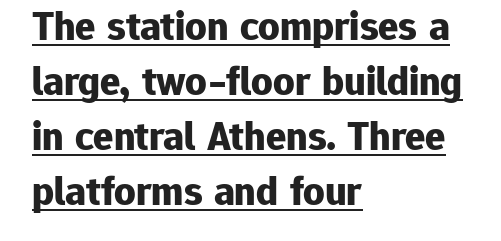
{"serif": "no", "italic": "no", "bold": "yes", "weight": "bold", "width": "normal", "stroke_contrast": "low", "x_height": "medium", "monospaced": "no", "underline": "yes", "align": "left", "line_spacing": "normal", "line_spacing_ratio": 1.31, "letter_spacing": "normal", "letter_spacing_em": 0.0, "glyph_px": 42}
